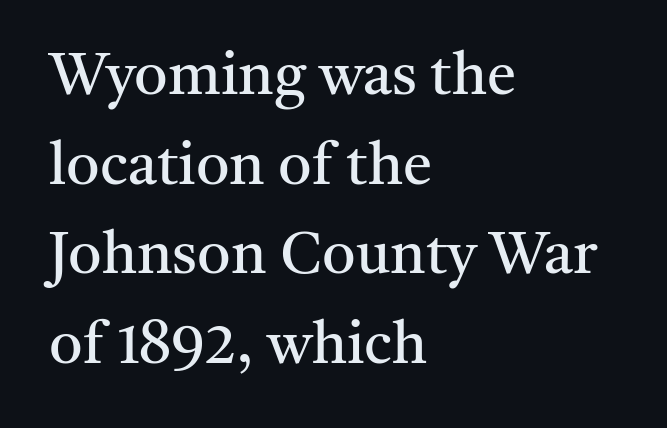
Q: Is the text bold? A: No.
Q: Is the text italic (slanted)? A: No, it is upright.
Q: Is the typeface a serif or a sans-serif typeface? A: Serif.
Q: Is the text underlined? A: No.
Q: How is the paragraph aligned? A: Left-aligned.
Q: Is the spacing between letters normal or unusually wide? A: Normal.
Q: Is the spacing between lines tight, normal or loose? A: Normal.
Q: Width (condensed, normal, or wide)? A: Normal.
Q: Stroke contrast? A: Medium.
Q: x-height? A: Medium.
Q: Monospaced? A: No.
